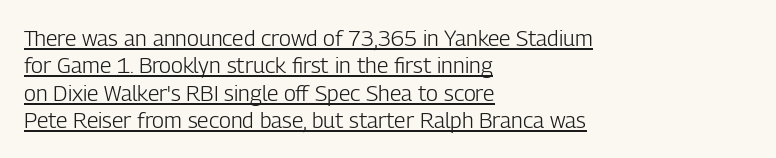
The compositor pushed each line to the left boundary. A light-to-regular cut is what we see here. Summary of vertical rhythm: regular, with standard interline spacing. Vertical strokes here are truly vertical. The gaps between neighbouring characters are ordinary and unremarkable.
